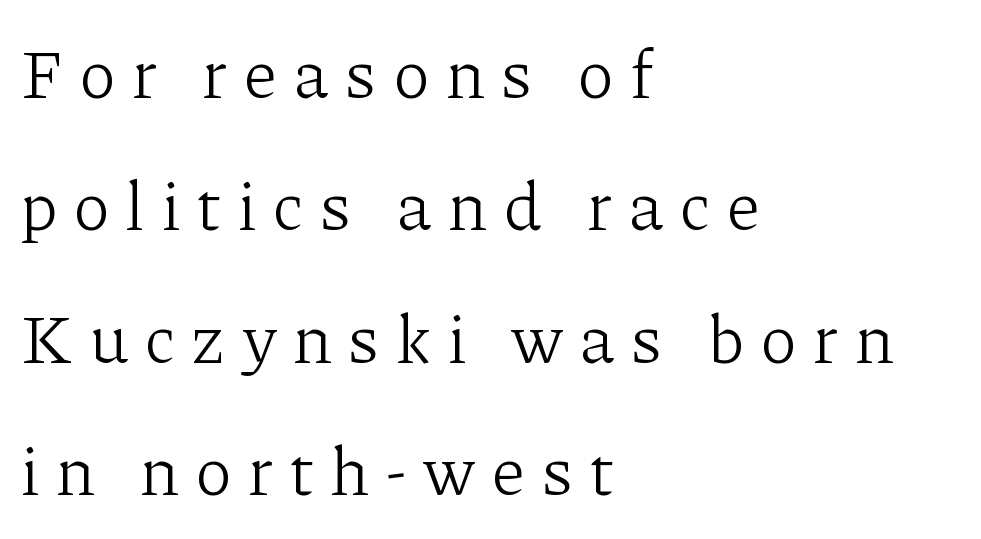
Q: Is the text bold? A: No.
Q: Is the text italic (slanted)? A: No, it is upright.
Q: Is the typeface a serif or a sans-serif typeface? A: Serif.
Q: Is the text underlined? A: No.
Q: How is the paragraph aligned? A: Left-aligned.
Q: Is the spacing between letters normal or unusually wide? A: Unusually wide.
Q: Is the spacing between lines tight, normal or loose? A: Loose.
Q: Width (condensed, normal, or wide)? A: Normal.
Q: Stroke contrast? A: Low.
Q: x-height? A: Medium.
Q: Monospaced? A: No.
